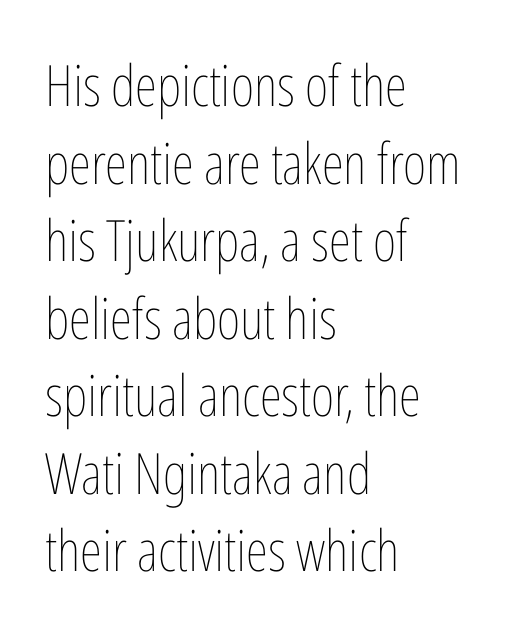
Nope, not italic — everything's standing straight. Nothing heavy about these letters — not bold at all. The passage shown has conventional tracking throughout. Leading: standard. One-word summary of the alignment: left.
